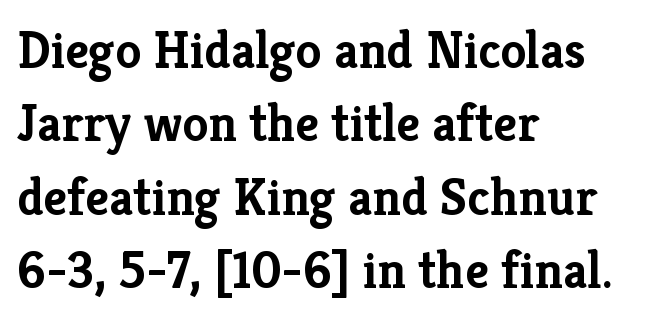
Q: Is the text bold? A: Yes.
Q: Is the text italic (slanted)? A: No, it is upright.
Q: Is the typeface a serif or a sans-serif typeface? A: Serif.
Q: Is the text underlined? A: No.
Q: How is the paragraph aligned? A: Left-aligned.
Q: Is the spacing between letters normal or unusually wide? A: Normal.
Q: Is the spacing between lines tight, normal or loose? A: Normal.
Q: Width (condensed, normal, or wide)? A: Normal.
Q: Stroke contrast? A: Low.
Q: x-height? A: Medium.
Q: Monospaced? A: No.
